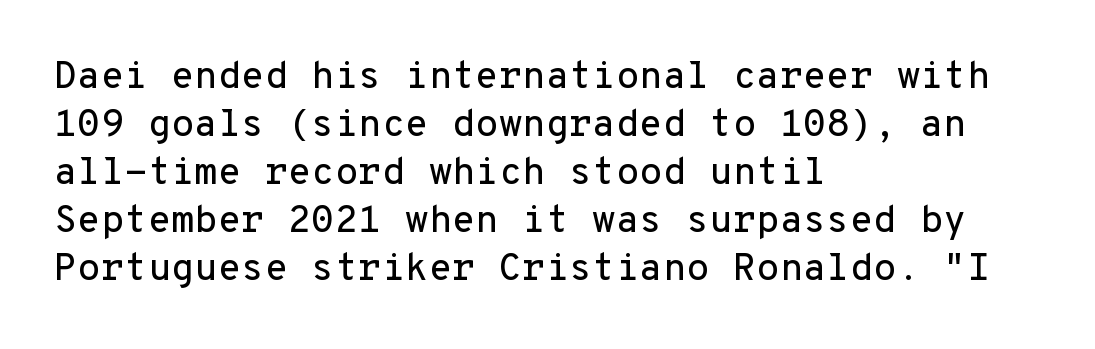
Italic: no, the glyphs are upright roman. Lines of text with bare space underneath. These lines are rendered in a fixed-pitch font. Reading down the column, the eye jumps a familiar distance to each next line. Teacher's note: observe the even left margin — that is flush-left alignment. You can tell from the bare stems that sans-serif type was used.
